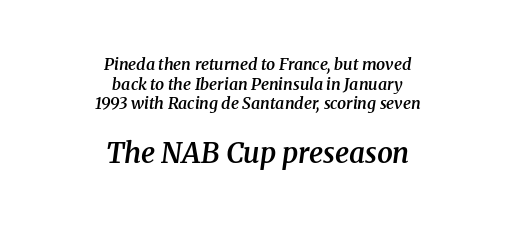
Underline: absent. This is serif lettering, the kind often seen in printed books. The block sitting lower on the canvas is the one with enlarged characters. Line starts and ends both wander, symmetrically.
